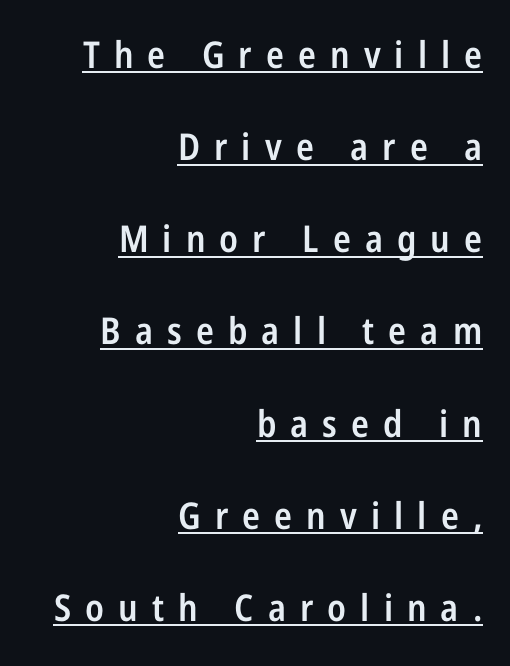
{"serif": "no", "italic": "no", "bold": "semi", "weight": "semibold", "width": "condensed", "stroke_contrast": "low", "x_height": "medium", "monospaced": "no", "underline": "yes", "align": "right", "line_spacing": "loose", "line_spacing_ratio": 2.49, "letter_spacing": "wide", "letter_spacing_em": 0.38, "glyph_px": 37}
